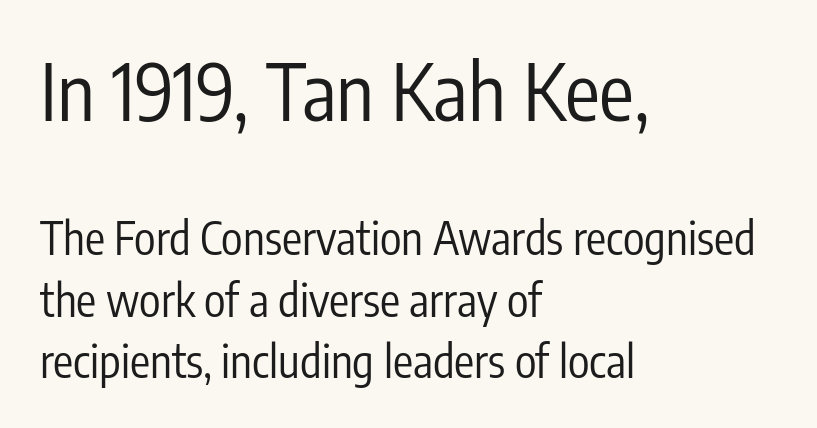
The face used here is proportionally spaced, like ordinary book or web type. Look at the tracking — it's just the regular setting, nothing added. The passage shown is not bold in any degree. Compare the two chunks: the upper has the greater cap height.
